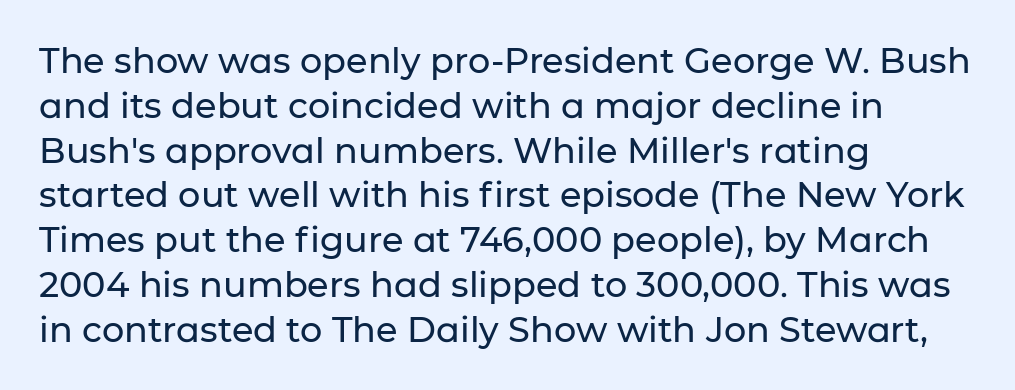
Q: Is the text italic (slanted)? A: No, it is upright.
Q: Is the typeface a serif or a sans-serif typeface? A: Sans-serif.
Q: Is the text underlined? A: No.
Q: How is the paragraph aligned? A: Left-aligned.
Q: Is the spacing between letters normal or unusually wide? A: Normal.
Q: Is the spacing between lines tight, normal or loose? A: Normal.
Q: Width (condensed, normal, or wide)? A: Normal.
Q: Stroke contrast? A: Low.
Q: x-height? A: Medium.
Q: Monospaced? A: No.
